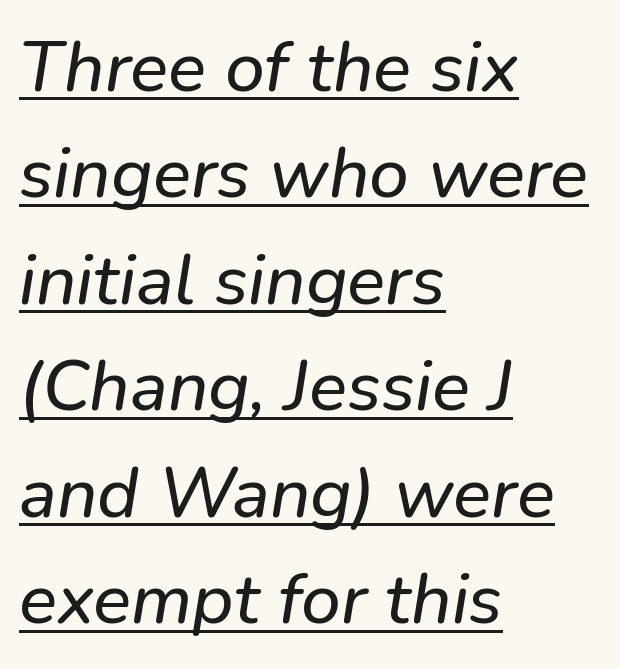
{"italic": "yes", "lean": "right", "slant_degrees": 9, "width": "normal", "stroke_contrast": "low", "x_height": "medium", "monospaced": "no", "underline": "yes", "align": "left", "line_spacing": "normal", "line_spacing_ratio": 1.5, "letter_spacing": "normal", "letter_spacing_em": 0.0, "glyph_px": 71}
